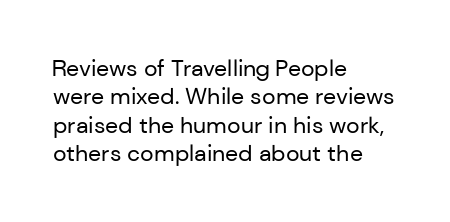
Q: Is the text bold? A: No.
Q: Is the text italic (slanted)? A: No, it is upright.
Q: Is the text underlined? A: No.
Q: How is the paragraph aligned? A: Left-aligned.
Q: Is the spacing between letters normal or unusually wide? A: Normal.
